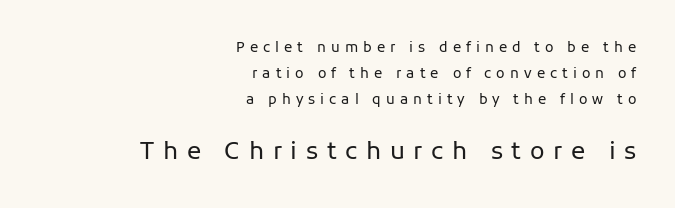
Q: Is the text bold? A: No.
Q: Is the text italic (slanted)? A: No, it is upright.
Q: Is the text underlined? A: No.
Q: How is the paragraph aligned? A: Right-aligned.
Q: Is the spacing between letters normal or unusually wide? A: Unusually wide.
Q: Which block of text is set in a larger size, the first (top) or the second (bottom)? A: The second (bottom) one.
